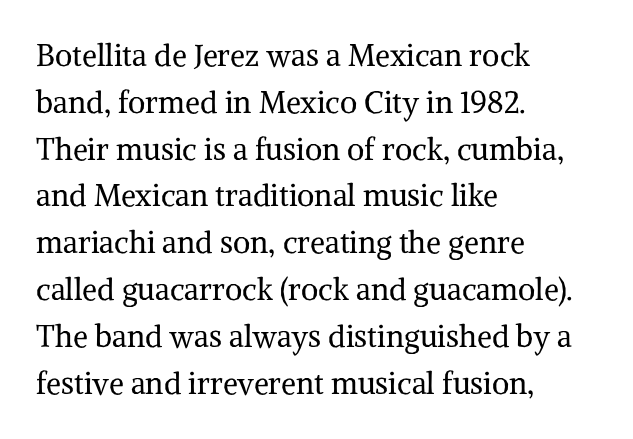
The image shows 30 px regular-weight serif type, upright; set left-aligned, normal line spacing (1.56x), normal letter spacing, not underlined; medium stroke contrast and a medium x-height.
